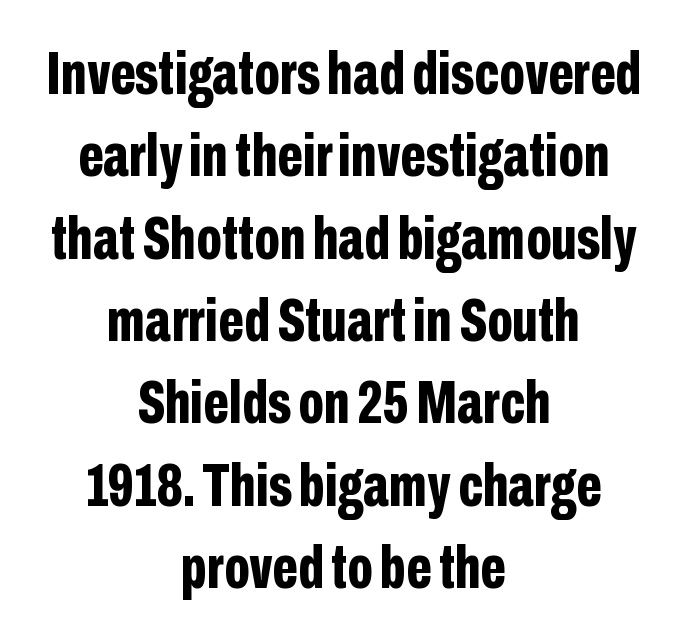
{"serif": "no", "italic": "no", "bold": "yes", "weight": "bold", "width": "condensed", "stroke_contrast": "low", "x_height": "medium", "monospaced": "no", "underline": "no", "align": "center", "line_spacing": "normal", "line_spacing_ratio": 1.35, "letter_spacing": "normal", "letter_spacing_em": 0.0, "glyph_px": 61}
